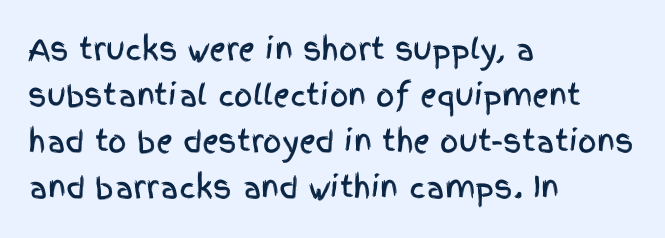
Q: Is the text italic (slanted)? A: No, it is upright.
Q: Is the typeface a serif or a sans-serif typeface? A: Sans-serif.
Q: Is the text underlined? A: No.
Q: How is the paragraph aligned? A: Left-aligned.
Q: Is the spacing between letters normal or unusually wide? A: Normal.
Q: Is the spacing between lines tight, normal or loose? A: Normal.
Q: Width (condensed, normal, or wide)? A: Condensed.
Q: x-height? A: Large.
Q: Monospaced? A: No.
